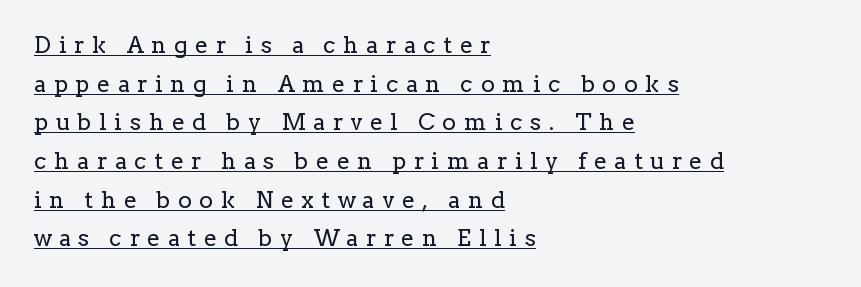
{"italic": "no", "bold": "no", "underline": "yes", "align": "left", "line_spacing": "normal", "line_spacing_ratio": 1.68, "letter_spacing": "wide", "letter_spacing_em": 0.34, "glyph_px": 23}
